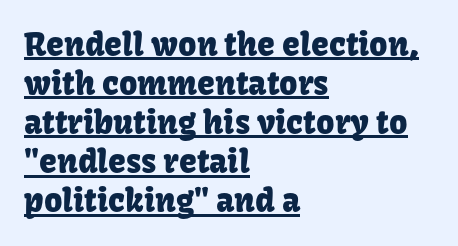
Q: Is the text italic (slanted)? A: No, it is upright.
Q: Is the typeface a serif or a sans-serif typeface? A: Sans-serif.
Q: Is the text underlined? A: Yes.
Q: How is the paragraph aligned? A: Left-aligned.
Q: Is the spacing between letters normal or unusually wide? A: Normal.
Q: Width (condensed, normal, or wide)? A: Normal.
Q: Stroke contrast? A: Low.
Q: x-height? A: Medium.
Q: Monospaced? A: No.
